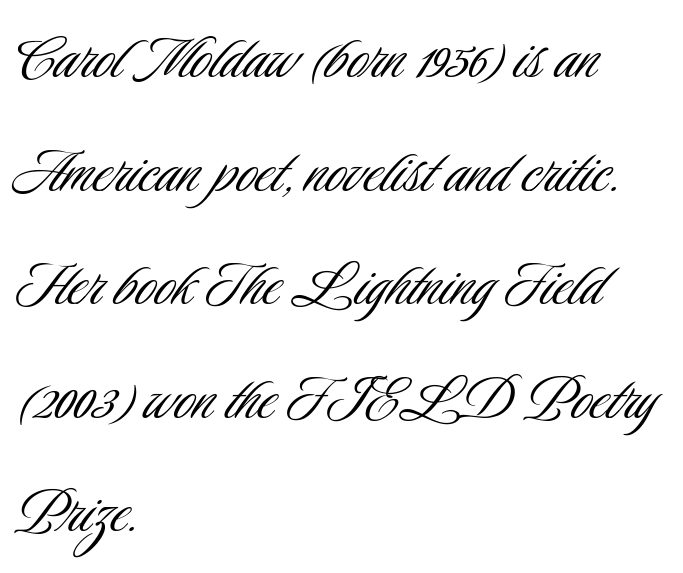
{"serif": "no", "bold": "no", "weight": "light", "width": "condensed", "stroke_contrast": "low", "x_height": "small", "monospaced": "no", "underline": "no", "align": "left", "line_spacing": "normal", "line_spacing_ratio": 1.6, "letter_spacing": "normal", "letter_spacing_em": 0.0, "glyph_px": 71}
